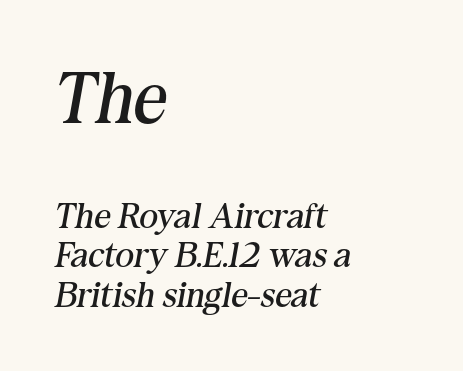
{"serif": "yes", "italic": "yes", "lean": "right", "slant_degrees": 10, "bold": "no", "weight": "regular", "width": "normal", "stroke_contrast": "medium", "x_height": "medium", "monospaced": "no", "underline": "no", "align": "left", "line_spacing": "tight", "line_spacing_ratio": 1.1, "letter_spacing": "normal", "letter_spacing_em": 0.0, "larger_block": "first", "size_ratio": 2.03, "glyph_px": 73}
